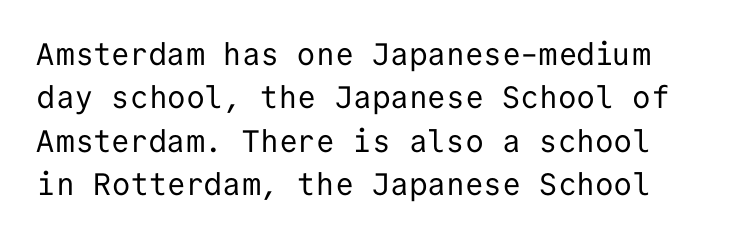
Q: Is the text bold? A: No.
Q: Is the text italic (slanted)? A: No, it is upright.
Q: Is the typeface a serif or a sans-serif typeface? A: Sans-serif.
Q: Is the text underlined? A: No.
Q: Is the spacing between letters normal or unusually wide? A: Normal.
Q: Is the spacing between lines tight, normal or loose? A: Normal.
Q: Width (condensed, normal, or wide)? A: Normal.
Q: Stroke contrast? A: Low.
Q: x-height? A: Medium.
Q: Monospaced? A: Yes.
